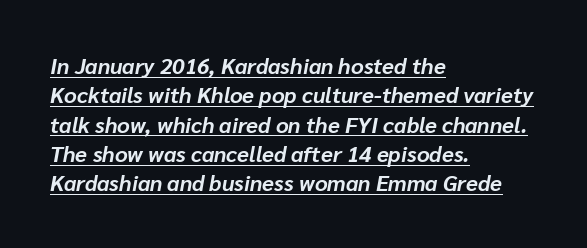
The image shows 22 px bold type, italic (leaning right); set left-aligned, normal line spacing (1.33x), normal letter spacing, underlined.
